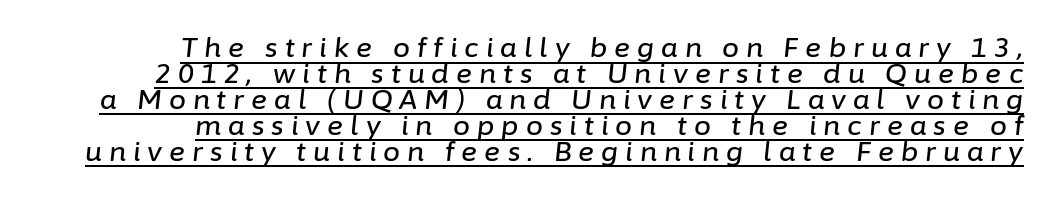
Compared with undecorated copy, this sample adds a rule below the words. The letters are slanted; this is an italic face. Look at the tracking — it's clearly loosened, letters drifting apart. These lines stack with their right ends in a neat column. One glance says dense: line gaps are narrower than usual.
